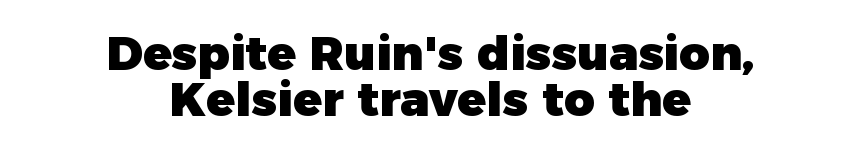
The image shows 47 px heavy sans-serif type, upright; set centered, tight line spacing (0.98x), normal letter spacing, not underlined; low stroke contrast and a medium x-height.
